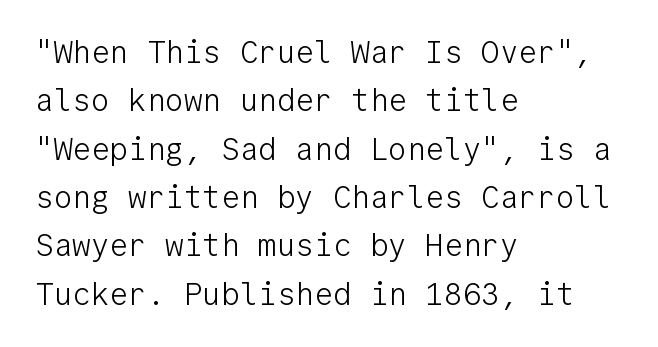
{"serif": "no", "italic": "no", "bold": "no", "weight": "light", "width": "normal", "stroke_contrast": "low", "x_height": "medium", "monospaced": "yes", "underline": "no", "align": "left", "line_spacing": "normal", "line_spacing_ratio": 1.56, "letter_spacing": "normal", "letter_spacing_em": 0.0, "glyph_px": 31}
